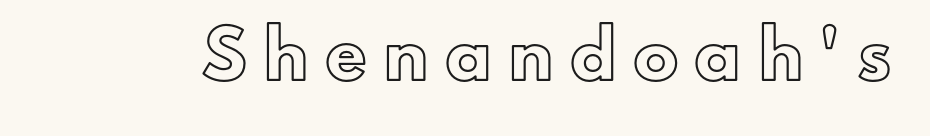
Bare-footed words on every line. Characters remain perfectly vertical along every line. The tracking reads as deliberately expanded to a designer's eye. Here the designer chose a conventional face with non-uniform glyph widths.
